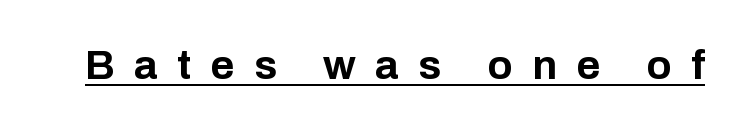
Descenders here cross a horizontal rule under the line. Posture: upright roman. Think of a printed novel: that variable character pitch is what you see here. Typographically, this falls in the sans-serif category. Does the weight exceed regular? Yes, all the way to bold.
